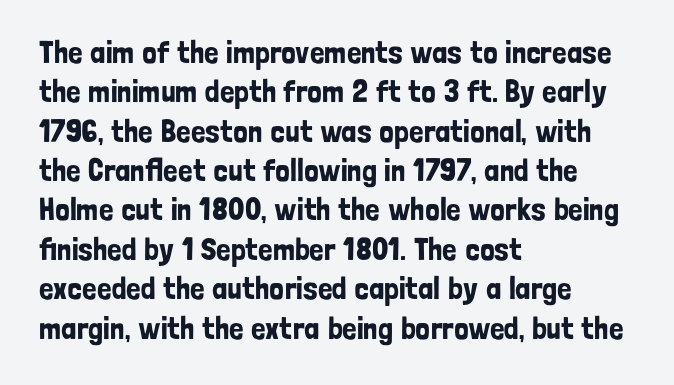
The image shows 32 px condensed sans-serif type, upright; set left-aligned, line spacing 1.23x, normal letter spacing, not underlined; low stroke contrast and a medium x-height.
